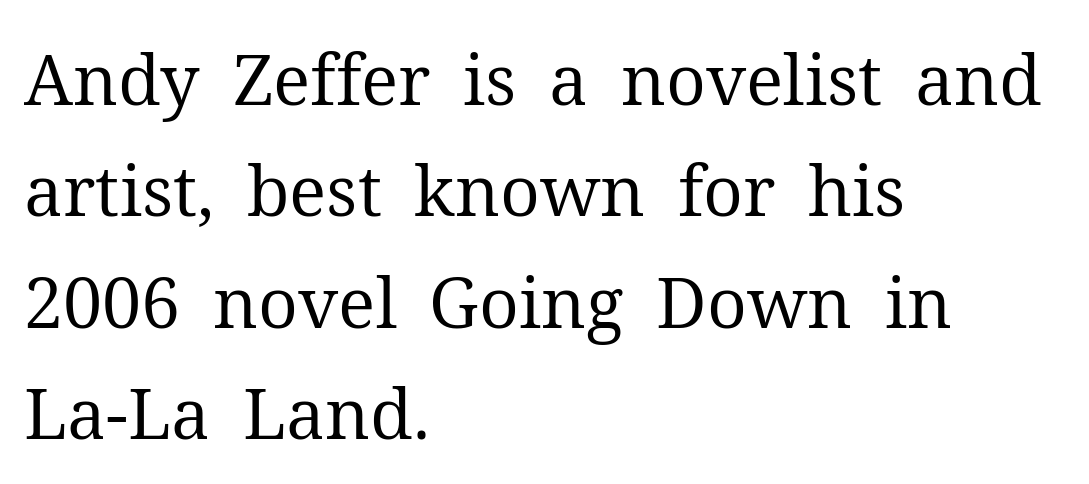
The axis of the letterforms is exactly vertical. Rule under the text: the space is simply empty. Leading matches the norm, producing a regular column. The letters sit at their default tracking, neither squeezed nor spread. The rendering anchors every line to the left-hand side. Regarding serifs, this sample has them.
